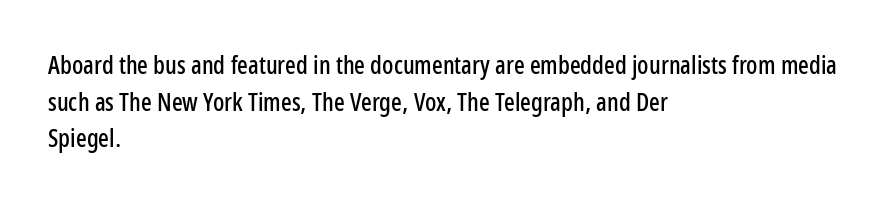
The letters stand straight up with perfectly vertical stems. The tracking reads as untouched default to a designer's eye. Vertical spacing — default. All the whitespace from short lines collects on the right. Bare-footed words on every line.
